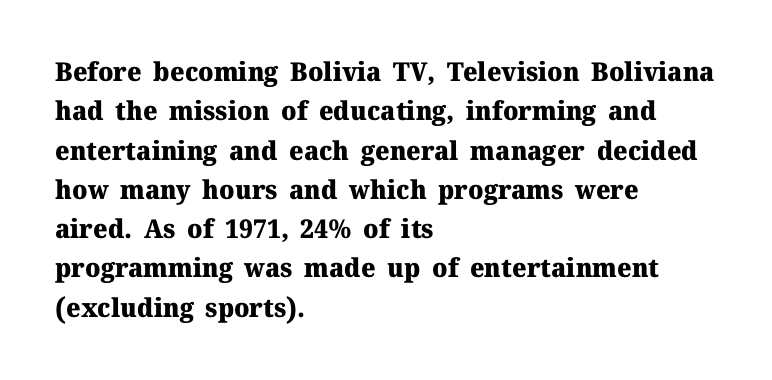
The image shows 26 px bold type, upright; set left-aligned, normal line spacing (1.51x), normal letter spacing, not underlined.
